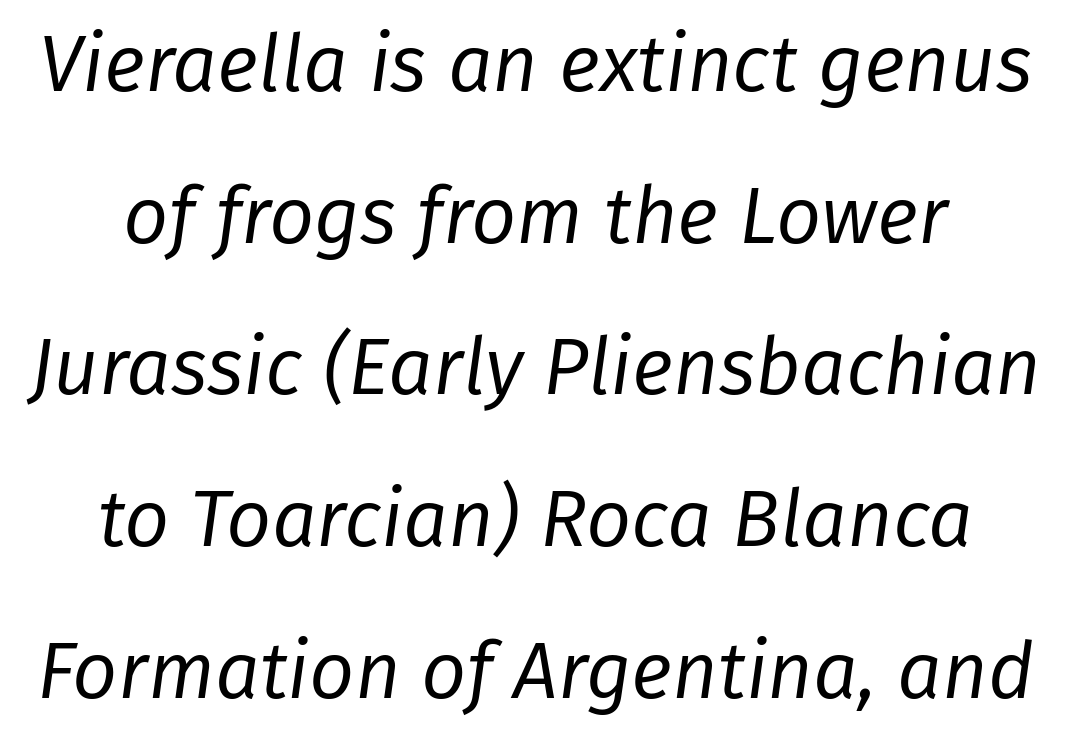
{"italic": "yes", "lean": "right", "slant_degrees": 8, "bold": "no", "weight": "regular", "width": "normal", "stroke_contrast": "low", "x_height": "medium", "monospaced": "no", "underline": "no", "align": "center", "line_spacing": "loose", "line_spacing_ratio": 1.92, "letter_spacing": "normal", "letter_spacing_em": 0.0, "glyph_px": 79}
